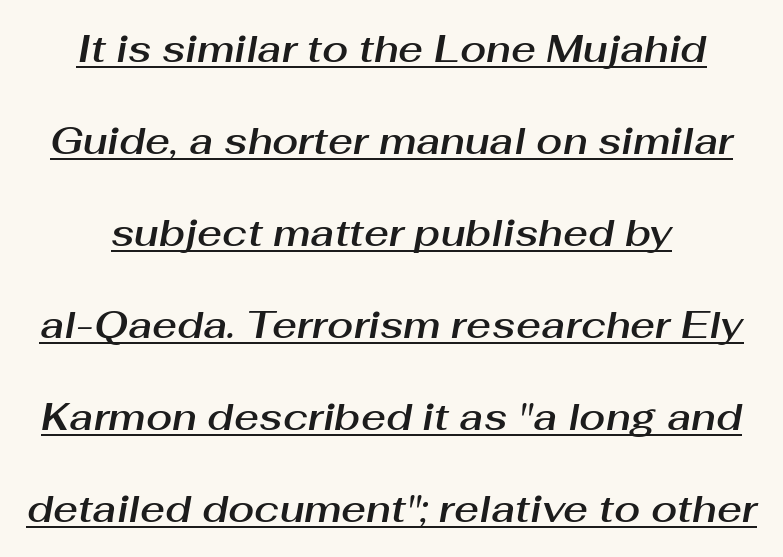
{"italic": "yes", "lean": "right", "slant_degrees": 10, "width": "normal", "stroke_contrast": "medium", "x_height": "medium", "monospaced": "no", "underline": "yes", "line_spacing": "loose", "line_spacing_ratio": 2.42, "letter_spacing": "normal", "letter_spacing_em": 0.0, "glyph_px": 38}
